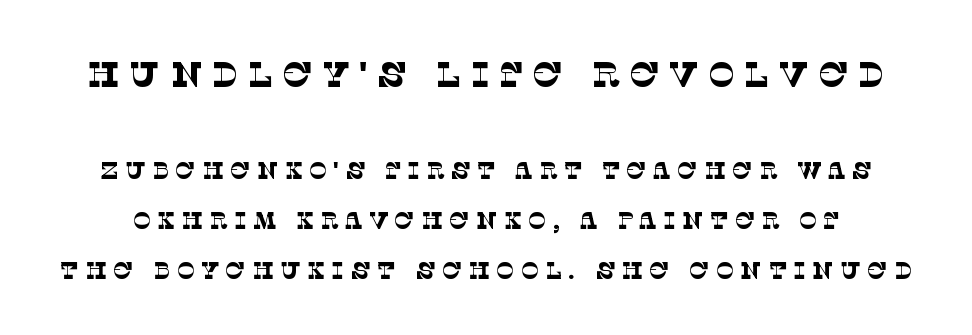
Is this a fixed-width face? No — the glyphs have proportional, varying widths. The letters are spread apart with noticeably loose tracking. Examine the stroke ends and you'll spot serifs. The vertical gap from one line to the next is large. The block sitting higher on the canvas is the one with enlarged characters. The characters are drawn with everyday or finer stroke widths.
